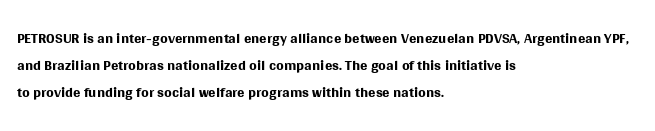
Q: Is the text bold? A: No.
Q: Is the text italic (slanted)? A: No, it is upright.
Q: Is the text underlined? A: No.
Q: How is the paragraph aligned? A: Left-aligned.
Q: Is the spacing between letters normal or unusually wide? A: Normal.
